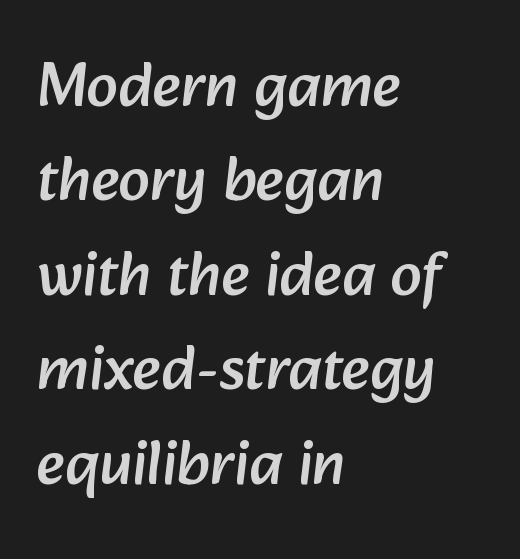
The paragraph shown leans on its left margin. Here the glyphs are tracked normally, forming tight word shapes. Nothing sits at the stroke ends, so this counts as sans-serif. You could not count columns in this text — the font is proportionally spaced. Whoever set this chose a conventional vertical rhythm. Honestly, there is no underline to notice here at all.
